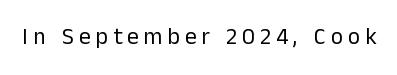
{"italic": "no", "bold": "no", "underline": "no", "letter_spacing": "wide", "letter_spacing_em": 0.22, "glyph_px": 23}
